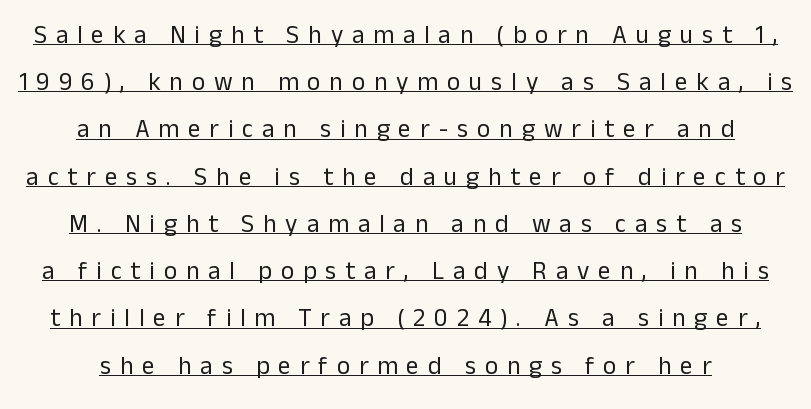
Q: Is the text bold? A: No.
Q: Is the text italic (slanted)? A: No, it is upright.
Q: Is the text underlined? A: Yes.
Q: How is the paragraph aligned? A: Centered.
Q: Is the spacing between letters normal or unusually wide? A: Unusually wide.
